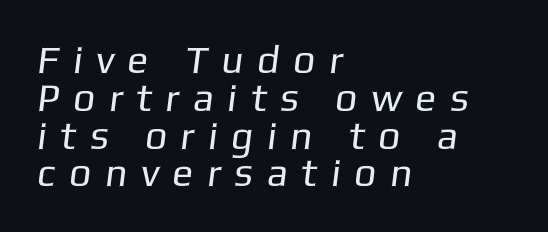
The image shows 39 px regular-weight sans-serif type; set left-aligned, tight line spacing (0.97x), unusually wide letter spacing (+0.35 em), not underlined; low stroke contrast and a medium x-height.
